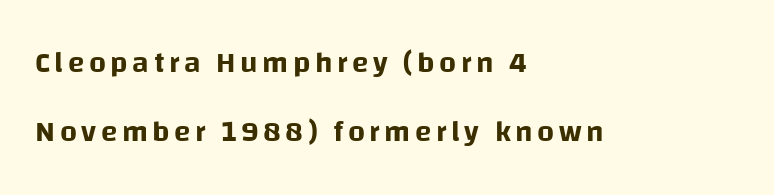
A typesetter would call this leading open, well beyond the default. This rendering employs a face without finishing strokes, i.e., a sans-serif. Bare-footed words on every line. Which margin do the lines hug? The left one — the right edge is uneven.
